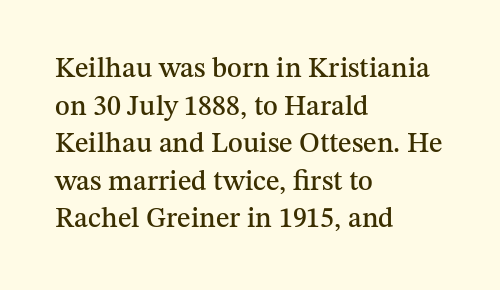
Q: Is the text italic (slanted)? A: No, it is upright.
Q: Is the typeface a serif or a sans-serif typeface? A: Serif.
Q: Is the text underlined? A: No.
Q: How is the paragraph aligned? A: Left-aligned.
Q: Is the spacing between letters normal or unusually wide? A: Normal.
Q: Is the spacing between lines tight, normal or loose? A: Normal.
Q: Width (condensed, normal, or wide)? A: Normal.
Q: Stroke contrast? A: Medium.
Q: x-height? A: Medium.
Q: Monospaced? A: No.
